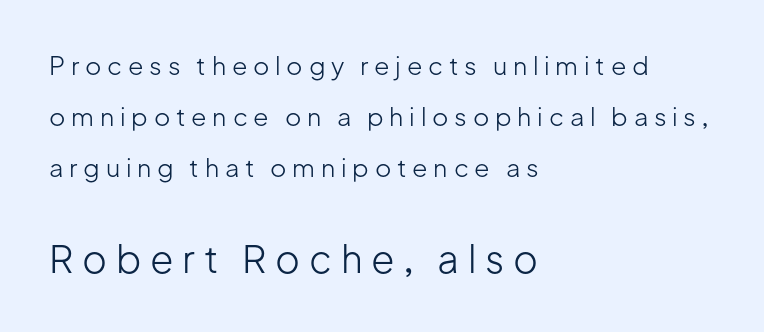
{"serif": "no", "italic": "no", "bold": "no", "weight": "light", "width": "normal", "stroke_contrast": "low", "x_height": "medium", "monospaced": "no", "underline": "no", "align": "left", "line_spacing": "loose", "line_spacing_ratio": 2.05, "letter_spacing": "wide", "letter_spacing_em": 0.23, "larger_block": "second", "size_ratio": 1.52, "glyph_px": 38}
